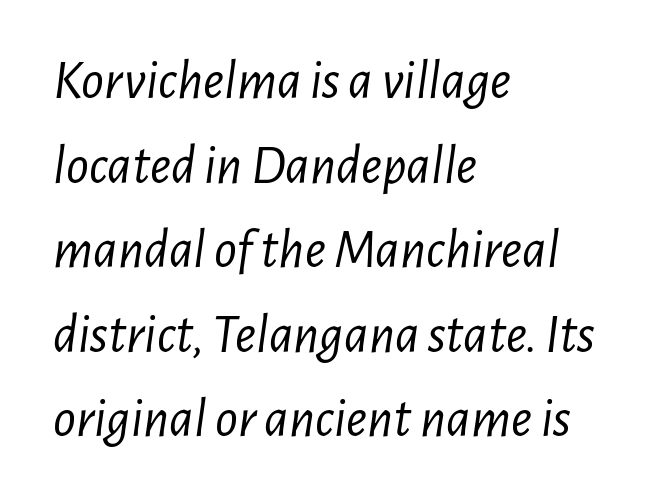
Q: Is the text bold? A: No.
Q: Is the text italic (slanted)? A: Yes, it leans right by about 7 degrees.
Q: Is the text underlined? A: No.
Q: How is the paragraph aligned? A: Left-aligned.
Q: Is the spacing between letters normal or unusually wide? A: Normal.
Q: Is the spacing between lines tight, normal or loose? A: Normal.
Q: Width (condensed, normal, or wide)? A: Condensed.
Q: Stroke contrast? A: Low.
Q: x-height? A: Medium.
Q: Monospaced? A: No.
